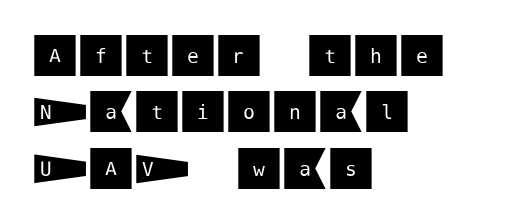
Q: Is the text italic (slanted)? A: No, it is upright.
Q: Is the typeface a serif or a sans-serif typeface? A: Sans-serif.
Q: Is the text underlined? A: No.
Q: How is the paragraph aligned? A: Left-aligned.
Q: Is the spacing between letters normal or unusually wide? A: Normal.
Q: Width (condensed, normal, or wide)? A: Normal.
Q: Stroke contrast? A: Medium.
Q: x-height? A: Large.
